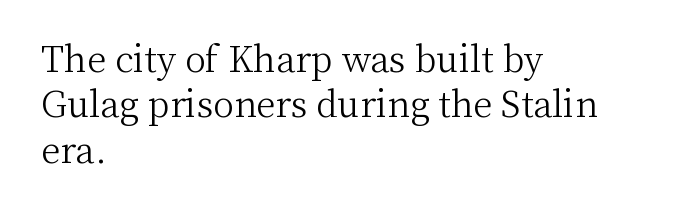
{"serif": "yes", "italic": "no", "bold": "no", "weight": "light", "width": "normal", "stroke_contrast": "medium", "x_height": "medium", "monospaced": "no", "underline": "no", "align": "left", "line_spacing": "normal", "line_spacing_ratio": 1.3, "letter_spacing": "normal", "letter_spacing_em": 0.0, "glyph_px": 35}
